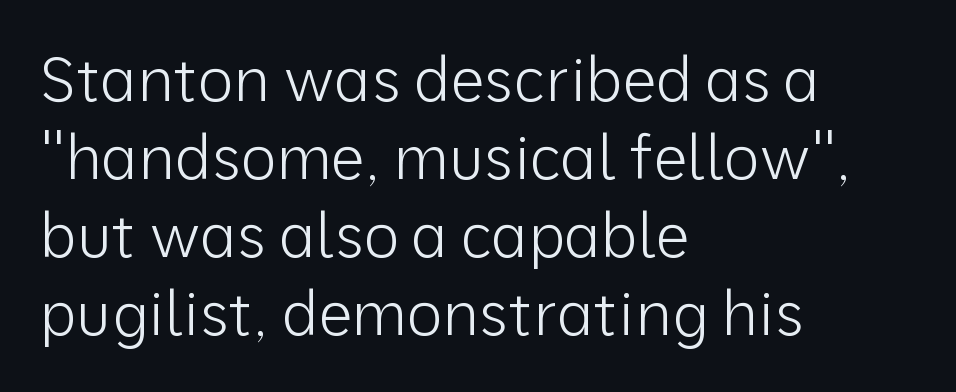
Q: Is the text bold? A: No.
Q: Is the text italic (slanted)? A: No, it is upright.
Q: Is the typeface a serif or a sans-serif typeface? A: Sans-serif.
Q: Is the text underlined? A: No.
Q: How is the paragraph aligned? A: Left-aligned.
Q: Is the spacing between letters normal or unusually wide? A: Normal.
Q: Is the spacing between lines tight, normal or loose? A: Normal.
Q: Width (condensed, normal, or wide)? A: Normal.
Q: Stroke contrast? A: Low.
Q: x-height? A: Medium.
Q: Monospaced? A: No.
